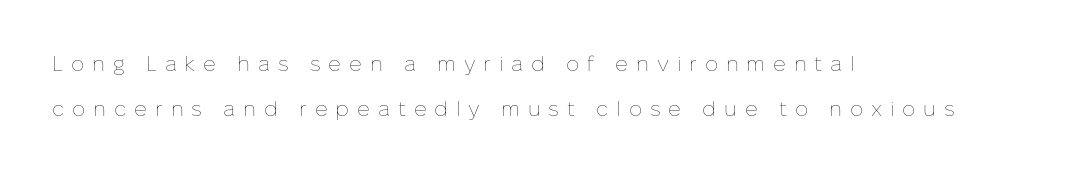
{"italic": "no", "bold": "no", "underline": "no", "align": "left", "line_spacing": "loose", "line_spacing_ratio": 2.14, "letter_spacing": "wide", "letter_spacing_em": 0.37, "glyph_px": 21}
